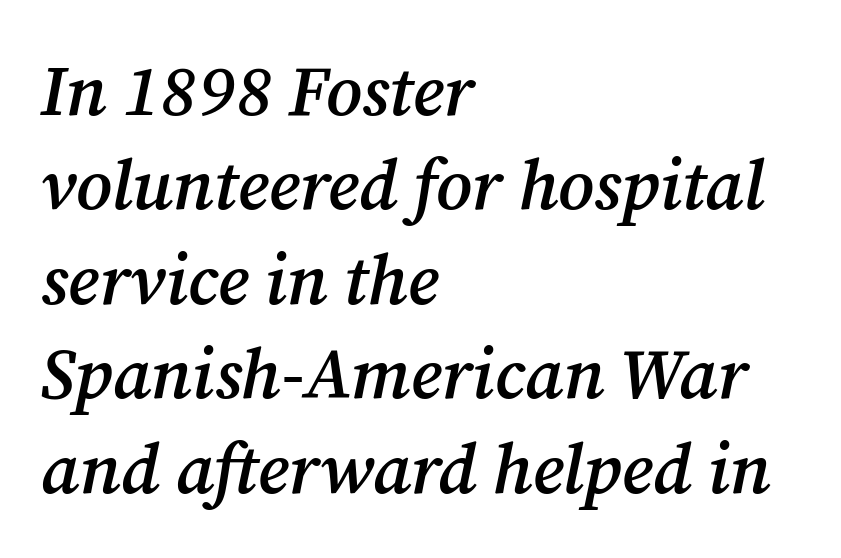
Italic? Definitely — the glyphs are oblique. The glyphs in this specimen are seriffed. The baseline area is clear. Layout note: lines flush left. The passage shown is typed in a proportional face where columns would drift. The sample has been set in demibold, a notch under bold.
